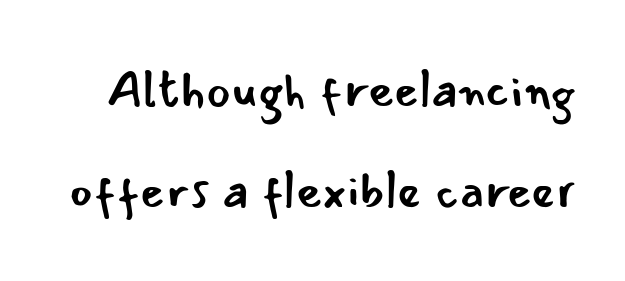
The image shows 51 px regular-weight sans-serif type, upright; set loose line spacing (1.99x), normal letter spacing, not underlined; low stroke contrast and a small x-height.
